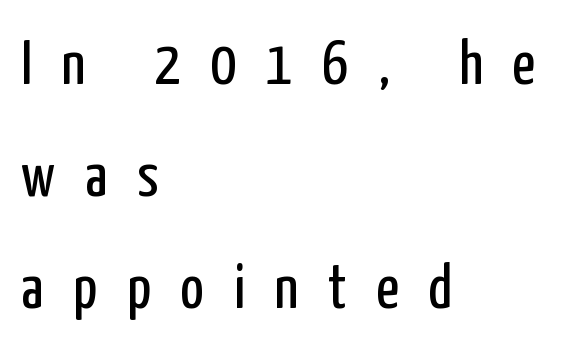
The image shows 63 px regular-weight, condensed sans-serif type, upright; set left-aligned, line spacing 1.78x, unusually wide letter spacing (+0.47 em), not underlined; low stroke contrast and a medium x-height.
